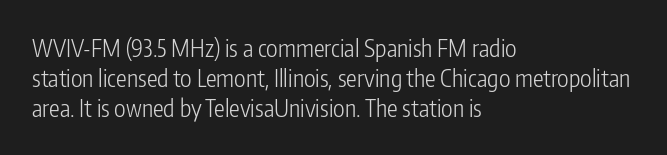
{"italic": "no", "bold": "no", "underline": "no", "align": "left", "line_spacing": "normal", "line_spacing_ratio": 1.25, "letter_spacing": "normal", "letter_spacing_em": 0.0, "glyph_px": 24}
